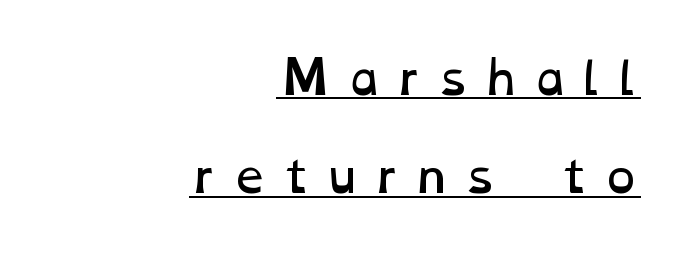
Do the characters align in a grid? No, the font is proportional. Nothing heavy about these letters — not bold at all. Reading down the block, your eye finds every line finishing at a fixed right position. Spacing between characters has been opened up far beyond the box default. Each new line begins a long way beneath the previous one.
